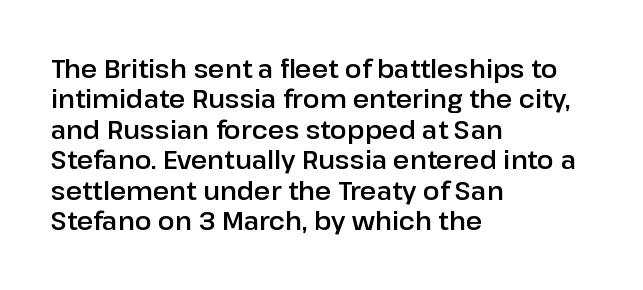
Q: Is the text italic (slanted)? A: No, it is upright.
Q: Is the text underlined? A: No.
Q: How is the paragraph aligned? A: Left-aligned.
Q: Is the spacing between letters normal or unusually wide? A: Normal.
